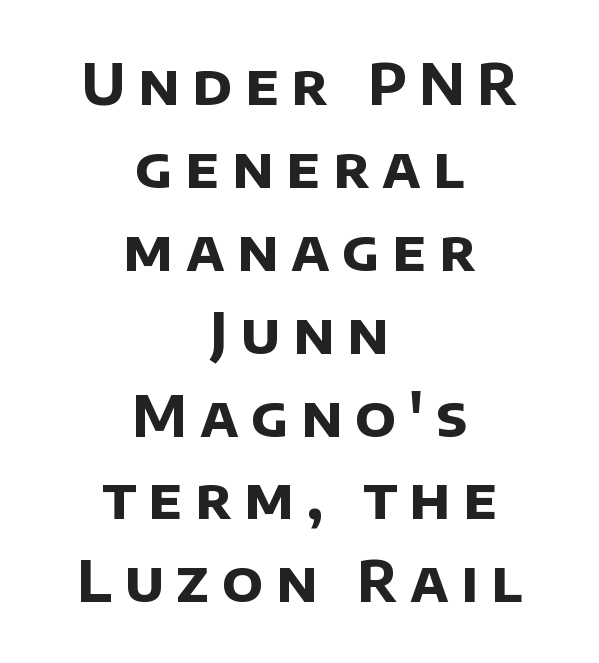
Q: Is the text bold? A: Yes.
Q: Is the typeface a serif or a sans-serif typeface? A: Sans-serif.
Q: Is the text underlined? A: No.
Q: How is the paragraph aligned? A: Centered.
Q: Is the spacing between letters normal or unusually wide? A: Unusually wide.
Q: Is the spacing between lines tight, normal or loose? A: Normal.
Q: Width (condensed, normal, or wide)? A: Normal.
Q: Stroke contrast? A: Low.
Q: x-height? A: Large.
Q: Monospaced? A: No.
